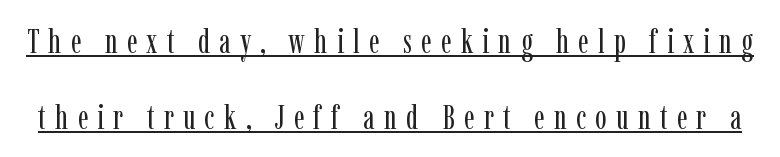
{"serif": "yes", "italic": "no", "bold": "no", "weight": "regular", "width": "condensed", "stroke_contrast": "low", "x_height": "medium", "monospaced": "no", "underline": "yes", "line_spacing": "loose", "line_spacing_ratio": 2.24, "letter_spacing": "wide", "letter_spacing_em": 0.27, "glyph_px": 34}
